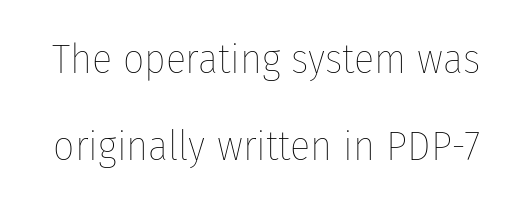
{"italic": "no", "bold": "no", "weight": "thin", "width": "condensed", "stroke_contrast": "low", "x_height": "medium", "monospaced": "no", "underline": "no", "line_spacing": "loose", "line_spacing_ratio": 2.06, "letter_spacing": "normal", "letter_spacing_em": 0.0, "glyph_px": 42}
